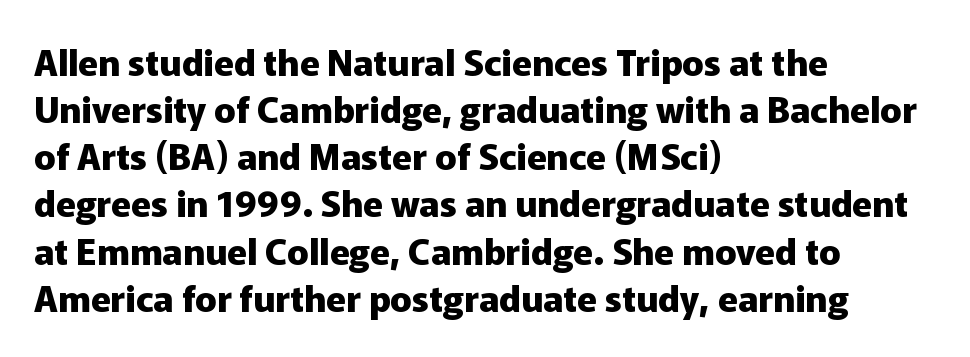
Q: Is the text bold? A: Yes.
Q: Is the text italic (slanted)? A: No, it is upright.
Q: Is the typeface a serif or a sans-serif typeface? A: Sans-serif.
Q: Is the text underlined? A: No.
Q: How is the paragraph aligned? A: Left-aligned.
Q: Is the spacing between letters normal or unusually wide? A: Normal.
Q: Is the spacing between lines tight, normal or loose? A: Normal.
Q: Width (condensed, normal, or wide)? A: Normal.
Q: Stroke contrast? A: Low.
Q: x-height? A: Medium.
Q: Monospaced? A: No.
